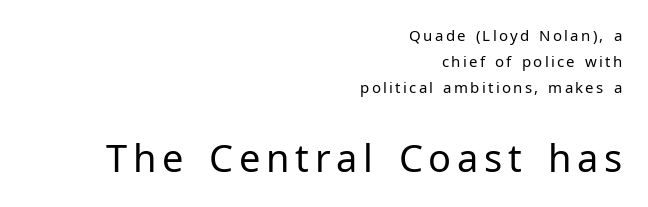
{"serif": "no", "italic": "no", "bold": "no", "weight": "regular", "width": "normal", "stroke_contrast": "low", "x_height": "medium", "monospaced": "no", "underline": "no", "align": "right", "line_spacing_ratio": 1.73, "larger_block": "second", "size_ratio": 2.53, "glyph_px": 38}
